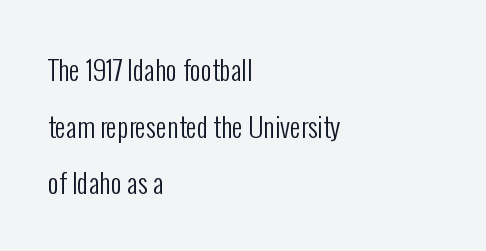
Q: Is the text bold? A: No.
Q: Is the text italic (slanted)? A: No, it is upright.
Q: Is the text underlined? A: No.
Q: How is the paragraph aligned? A: Left-aligned.
Q: Is the spacing between letters normal or unusually wide? A: Normal.
Q: Is the spacing between lines tight, normal or loose? A: Loose.
